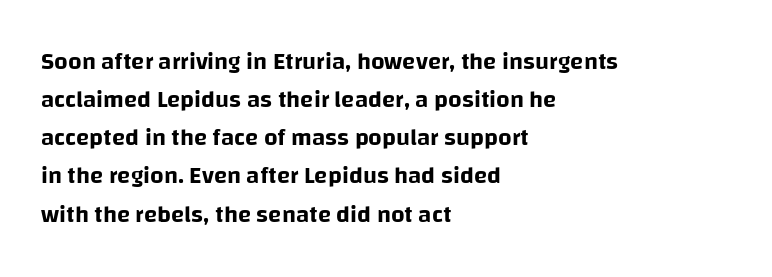
The image shows 24 px text type, upright; set left-aligned, normal line spacing (1.59x), normal letter spacing, not underlined.
